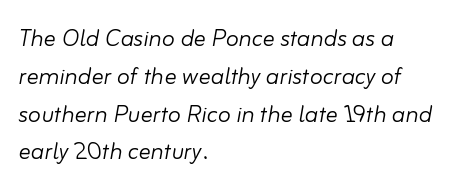
Line starts are locked; line ends wander. Words float on clear page, feet unadorned. Each letter keeps its own natural width here, so spacing adapts to shape. You could call the tracking neutral — neither tight nor loose. Stems here are at most as thick as an everyday book face.
